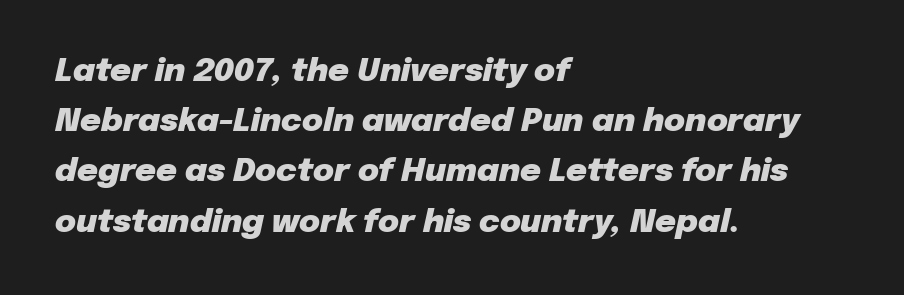
The image shows 32 px heavy type, italic (leaning right); set left-aligned, normal line spacing (1.57x), normal letter spacing, not underlined; low stroke contrast and a medium x-height.
